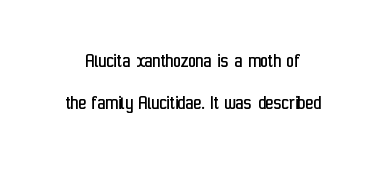
{"italic": "no", "bold": "no", "underline": "no", "line_spacing": "loose", "line_spacing_ratio": 1.99, "letter_spacing": "normal", "letter_spacing_em": 0.0, "glyph_px": 21}
